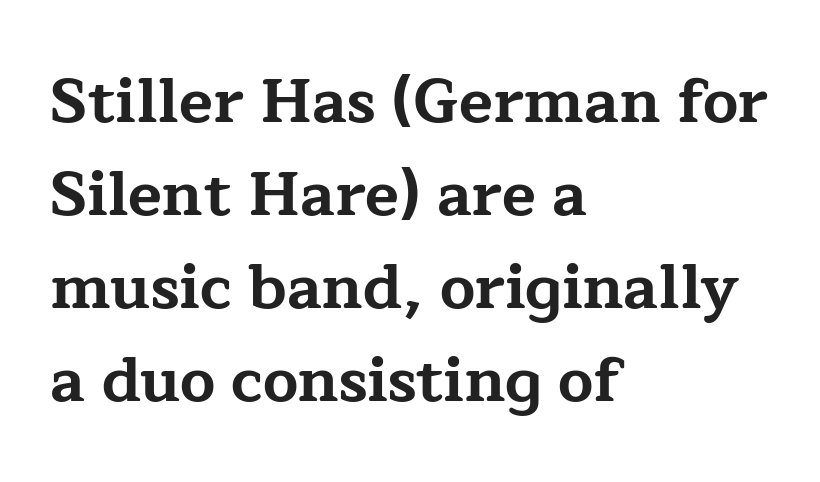
{"serif": "yes", "italic": "no", "bold": "yes", "weight": "bold", "width": "wide", "stroke_contrast": "low", "x_height": "medium", "monospaced": "no", "underline": "no", "align": "left", "line_spacing": "normal", "line_spacing_ratio": 1.5, "letter_spacing": "normal", "letter_spacing_em": 0.0, "glyph_px": 62}
